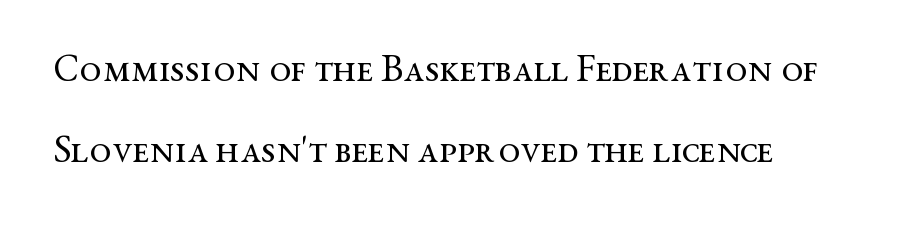
Spacing verdict: proportional, widths tailored to each character. Between one letter and the next there's only the usual sliver of space. Nobody drew a line under any word here. On a weight scale, this lands at 450 or below. The block of text is sparse from top to bottom, with ample space between rows.
